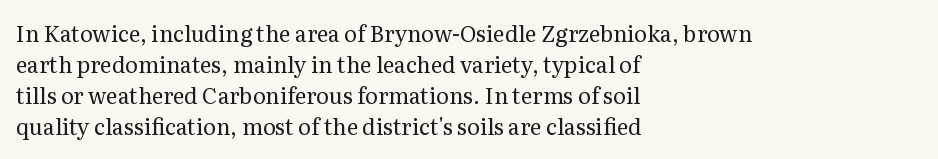
The image shows 22 px text type, upright; set left-aligned, normal line spacing (1.41x), normal letter spacing, not underlined.
